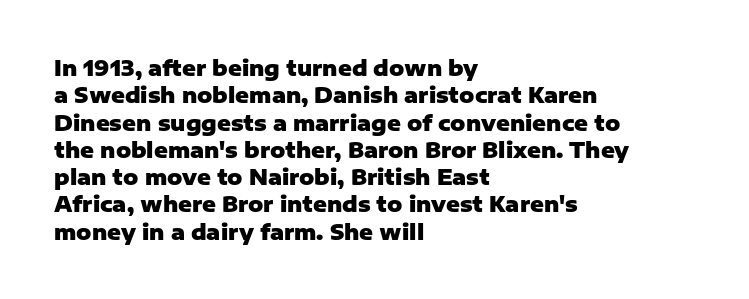
Q: Is the text bold? A: Yes.
Q: Is the text italic (slanted)? A: No, it is upright.
Q: Is the text underlined? A: No.
Q: How is the paragraph aligned? A: Left-aligned.
Q: Is the spacing between letters normal or unusually wide? A: Normal.
Q: Is the spacing between lines tight, normal or loose? A: Normal.
